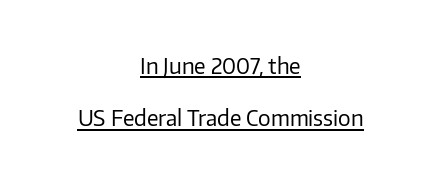
The image shows 21 px text type, upright; set centered, loose line spacing (2.5x), normal letter spacing, underlined.
